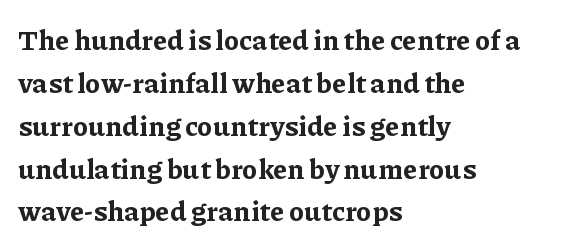
These lines sit exactly where default settings would place them. Spacing verdict: proportional, widths tailored to each character. Ascenders rise straight up at ninety degrees. Chunky letters — that's bold for sure.
